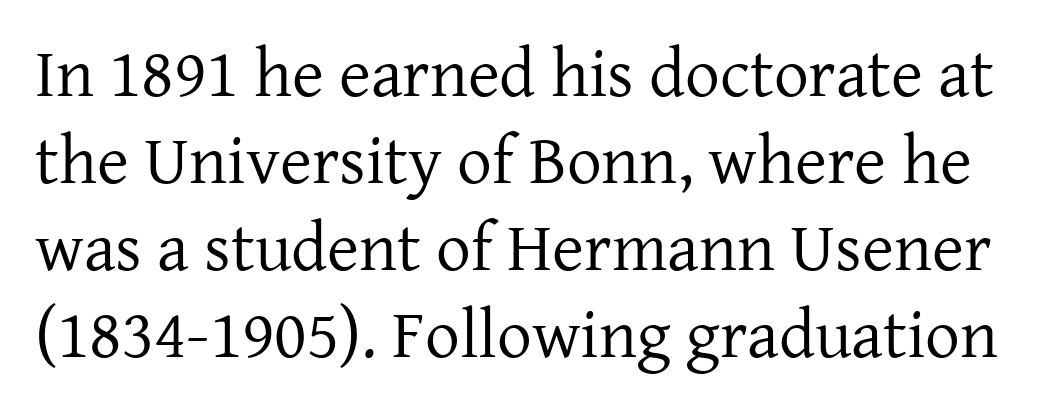
Q: Is the text bold? A: No.
Q: Is the text italic (slanted)? A: No, it is upright.
Q: Is the typeface a serif or a sans-serif typeface? A: Serif.
Q: Is the text underlined? A: No.
Q: Is the spacing between letters normal or unusually wide? A: Normal.
Q: Is the spacing between lines tight, normal or loose? A: Normal.
Q: Width (condensed, normal, or wide)? A: Normal.
Q: Stroke contrast? A: Low.
Q: x-height? A: Medium.
Q: Monospaced? A: No.
